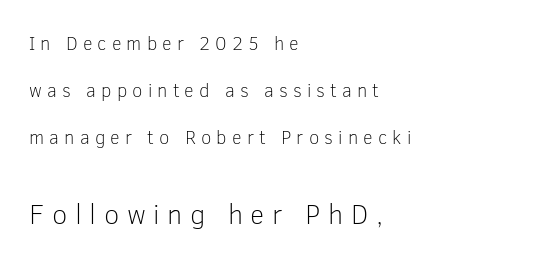
{"serif": "no", "italic": "no", "bold": "no", "weight": "light", "width": "normal", "stroke_contrast": "low", "x_height": "medium", "monospaced": "no", "underline": "no", "align": "left", "line_spacing": "loose", "line_spacing_ratio": 2.48, "letter_spacing": "wide", "letter_spacing_em": 0.27, "larger_block": "second", "size_ratio": 1.47, "glyph_px": 28}
